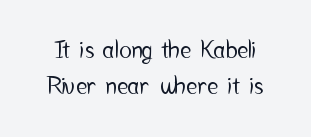
Q: Is the text italic (slanted)? A: No, it is upright.
Q: Is the text underlined? A: No.
Q: Is the spacing between letters normal or unusually wide? A: Normal.
Q: Is the spacing between lines tight, normal or loose? A: Normal.
